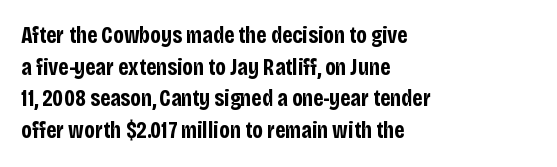
{"italic": "no", "bold": "yes", "underline": "no", "align": "left", "line_spacing": "normal", "line_spacing_ratio": 1.38, "letter_spacing": "normal", "letter_spacing_em": 0.0, "glyph_px": 23}
